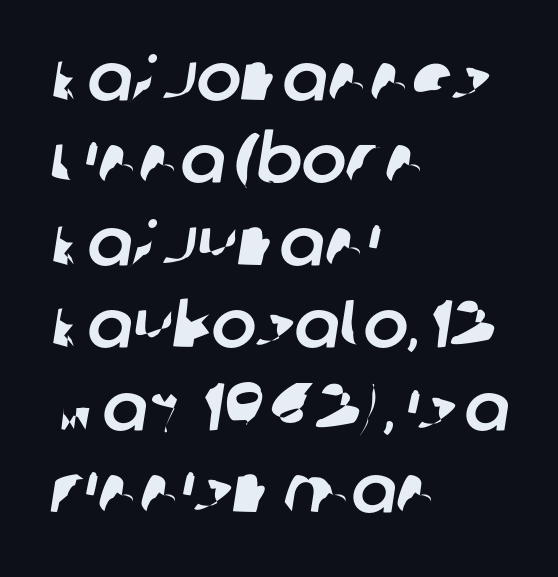
Q: Is the typeface a serif or a sans-serif typeface? A: Sans-serif.
Q: Is the text underlined? A: No.
Q: How is the paragraph aligned? A: Left-aligned.
Q: Is the spacing between letters normal or unusually wide? A: Normal.
Q: Width (condensed, normal, or wide)? A: Normal.
Q: Stroke contrast? A: Low.
Q: x-height? A: Large.
Q: Monospaced? A: No.
